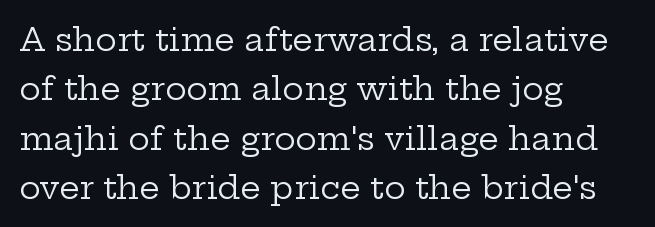
{"serif": "yes", "italic": "no", "bold": "no", "weight": "regular", "width": "wide", "stroke_contrast": "low", "x_height": "medium", "monospaced": "no", "underline": "no", "align": "left", "line_spacing": "normal", "line_spacing_ratio": 1.54, "letter_spacing": "normal", "letter_spacing_em": 0.0, "glyph_px": 32}
